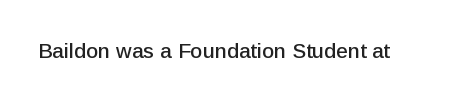
{"italic": "no", "underline": "no", "letter_spacing": "normal", "letter_spacing_em": 0.0, "glyph_px": 21}
